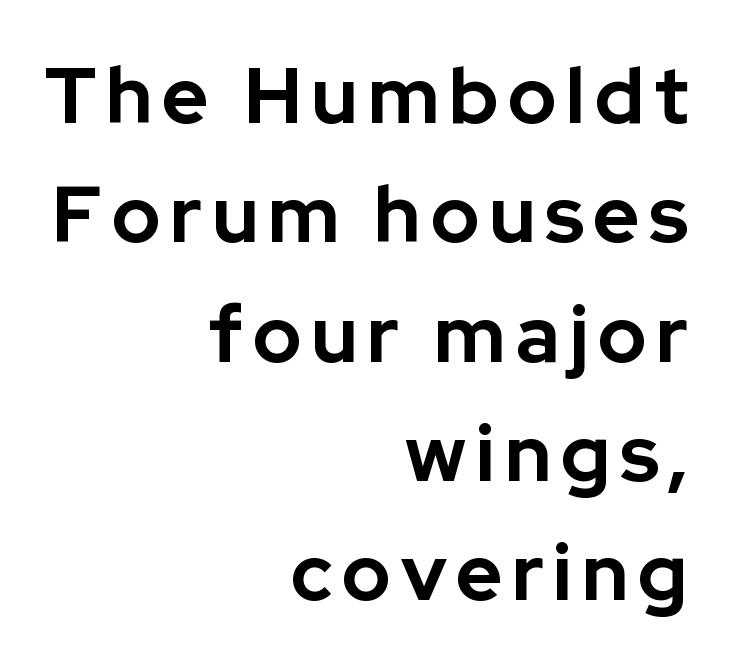
{"serif": "no", "italic": "no", "bold": "yes", "weight": "bold", "width": "normal", "stroke_contrast": "low", "x_height": "medium", "monospaced": "no", "underline": "no", "align": "right", "line_spacing": "normal", "line_spacing_ratio": 1.51, "glyph_px": 79}
